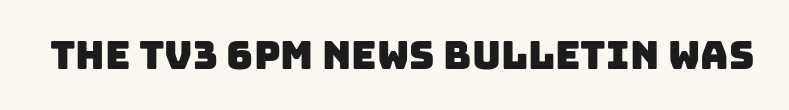
Q: Is the typeface a serif or a sans-serif typeface? A: Sans-serif.
Q: Is the text underlined? A: No.
Q: Is the spacing between letters normal or unusually wide? A: Normal.
Q: Width (condensed, normal, or wide)? A: Normal.
Q: Stroke contrast? A: Low.
Q: x-height? A: Large.
Q: Monospaced? A: No.
